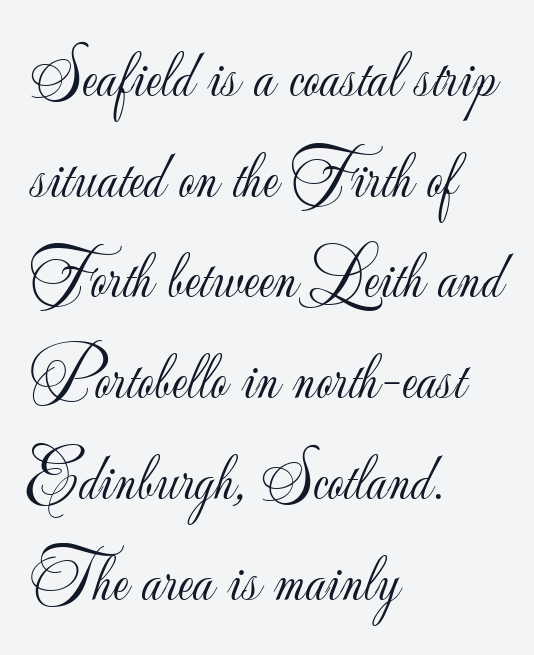
Summary of weight: not heavy and not bold. This rendering features lettering with no underline. Visually the block forms a straight wall on the left and a jagged coastline on the right. A typesetter would call this proportional, since set widths differ per character.
